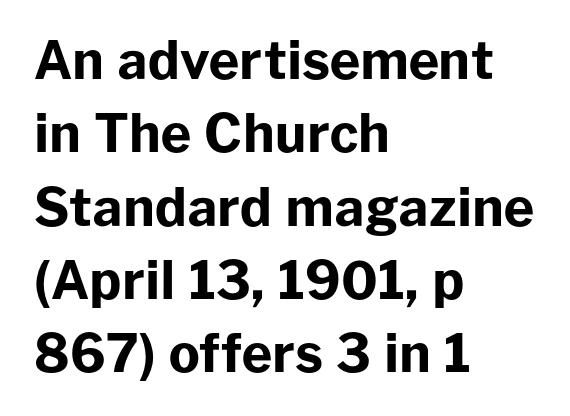
{"serif": "no", "italic": "no", "bold": "yes", "weight": "bold", "width": "normal", "stroke_contrast": "low", "x_height": "medium", "monospaced": "no", "underline": "no", "align": "left", "line_spacing": "normal", "line_spacing_ratio": 1.41, "letter_spacing": "normal", "letter_spacing_em": 0.0, "glyph_px": 52}
